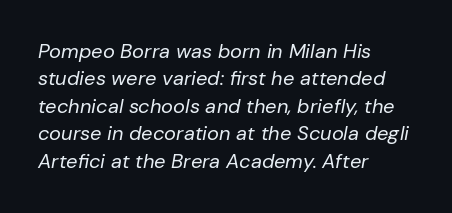
Q: Is the text bold? A: No.
Q: Is the text italic (slanted)? A: Yes, it leans right by about 10 degrees.
Q: Is the text underlined? A: No.
Q: How is the paragraph aligned? A: Left-aligned.
Q: Is the spacing between letters normal or unusually wide? A: Normal.
Q: Is the spacing between lines tight, normal or loose? A: Normal.
